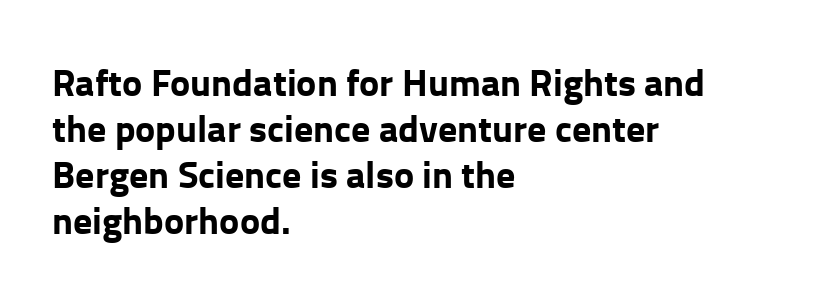
{"serif": "no", "italic": "no", "bold": "yes", "weight": "bold", "width": "normal", "stroke_contrast": "low", "x_height": "medium", "monospaced": "no", "underline": "no", "align": "left", "line_spacing_ratio": 1.21, "letter_spacing": "normal", "letter_spacing_em": 0.0, "glyph_px": 38}
